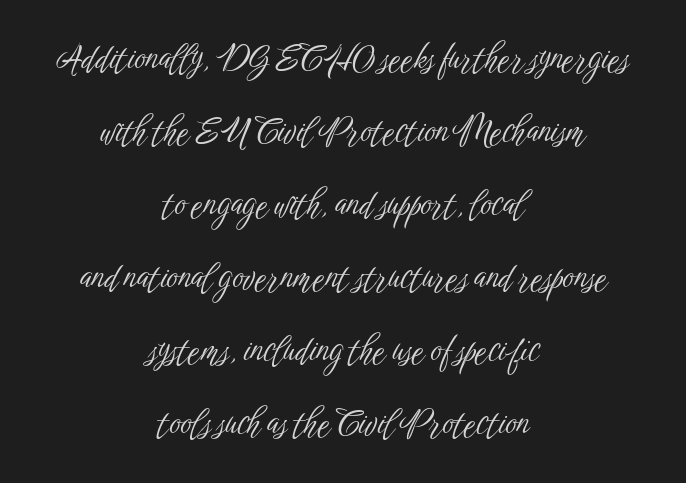
{"serif": "no", "bold": "no", "weight": "light", "width": "condensed", "stroke_contrast": "low", "x_height": "medium", "monospaced": "no", "underline": "no", "align": "center", "line_spacing": "loose", "line_spacing_ratio": 2.15, "letter_spacing": "normal", "letter_spacing_em": 0.0, "glyph_px": 34}
